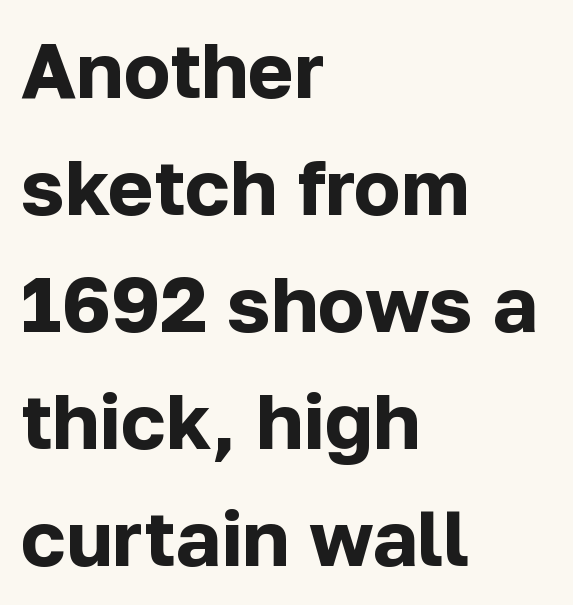
Q: Is the text bold? A: Yes.
Q: Is the text italic (slanted)? A: No, it is upright.
Q: Is the typeface a serif or a sans-serif typeface? A: Sans-serif.
Q: Is the text underlined? A: No.
Q: How is the paragraph aligned? A: Left-aligned.
Q: Is the spacing between letters normal or unusually wide? A: Normal.
Q: Is the spacing between lines tight, normal or loose? A: Normal.
Q: Width (condensed, normal, or wide)? A: Normal.
Q: Stroke contrast? A: Low.
Q: x-height? A: Medium.
Q: Monospaced? A: No.
